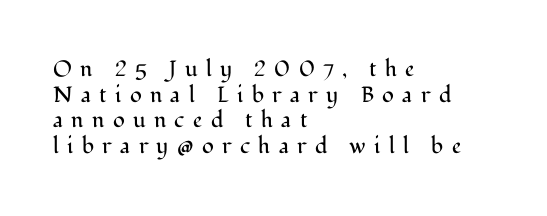
Q: Is the text bold? A: No.
Q: Is the text italic (slanted)? A: No, it is upright.
Q: Is the text underlined? A: No.
Q: How is the paragraph aligned? A: Left-aligned.
Q: Is the spacing between letters normal or unusually wide? A: Unusually wide.
